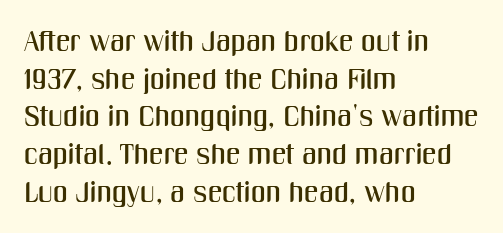
The image shows 29 px condensed sans-serif type, upright; set left-aligned, normal line spacing (1.3x), normal letter spacing, not underlined; medium stroke contrast and a medium x-height.
